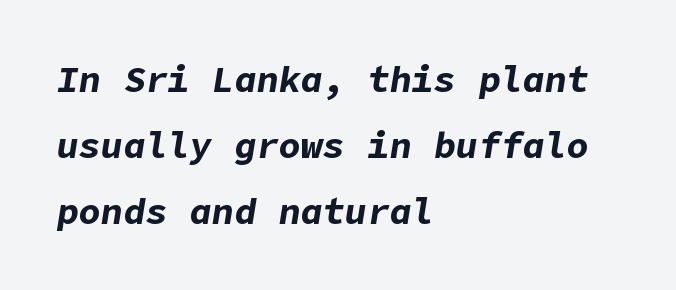
It's the slanting kind of type. This rendering leaves character spacing at its baseline value. The letters are bold, with thick, heavy strokes. The strip under each line holds only bare page. Visually the block forms a straight wall on the left and a jagged coastline on the right.
